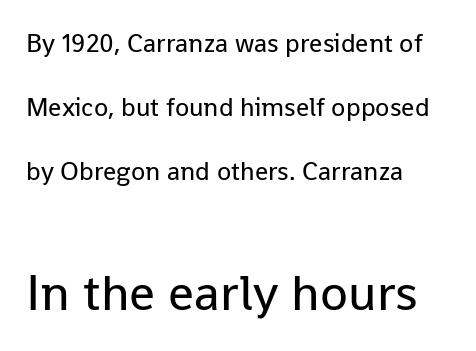
Q: Is the text bold? A: No.
Q: Is the text italic (slanted)? A: No, it is upright.
Q: Is the typeface a serif or a sans-serif typeface? A: Sans-serif.
Q: Is the text underlined? A: No.
Q: How is the paragraph aligned? A: Left-aligned.
Q: Is the spacing between letters normal or unusually wide? A: Normal.
Q: Is the spacing between lines tight, normal or loose? A: Loose.
Q: Which block of text is set in a larger size, the first (top) or the second (bottom)? A: The second (bottom) one.
Q: Width (condensed, normal, or wide)? A: Normal.
Q: Stroke contrast? A: Low.
Q: x-height? A: Medium.
Q: Monospaced? A: No.
